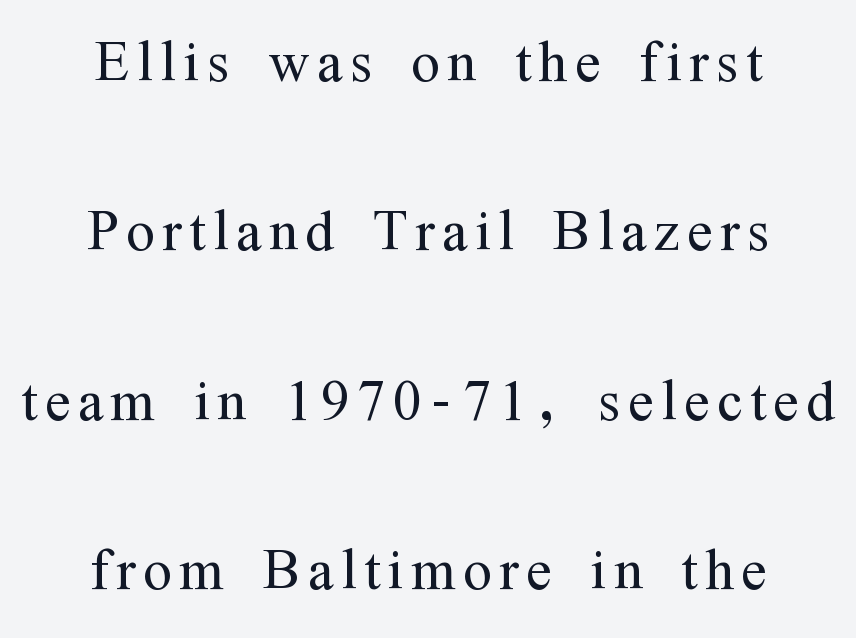
Is the block centered? Yes — each line is placed symmetrically about the middle. Nothing heavy about these letters — not bold at all. Posture: straight, roman, zero tilt. The letters advance in unequal steps, a hallmark of proportional type.
